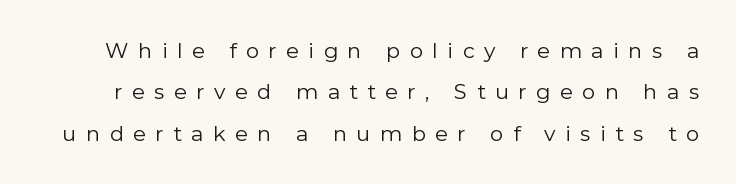
{"italic": "no", "bold": "no", "underline": "no", "line_spacing": "loose", "line_spacing_ratio": 1.97, "letter_spacing": "wide", "letter_spacing_em": 0.45, "glyph_px": 21}
